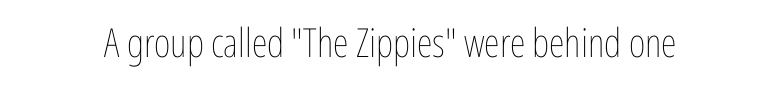
Q: Is the text bold? A: No.
Q: Is the text italic (slanted)? A: No, it is upright.
Q: Is the text underlined? A: No.
Q: Is the spacing between letters normal or unusually wide? A: Normal.
Q: Width (condensed, normal, or wide)? A: Condensed.
Q: Stroke contrast? A: Low.
Q: x-height? A: Medium.
Q: Monospaced? A: No.
